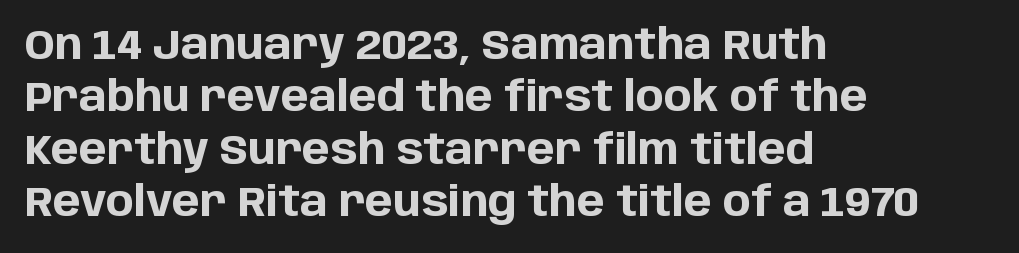
The image shows 42 px bold sans-serif type, upright; set left-aligned, normal line spacing (1.25x), normal letter spacing, not underlined; low stroke contrast and a large x-height.
